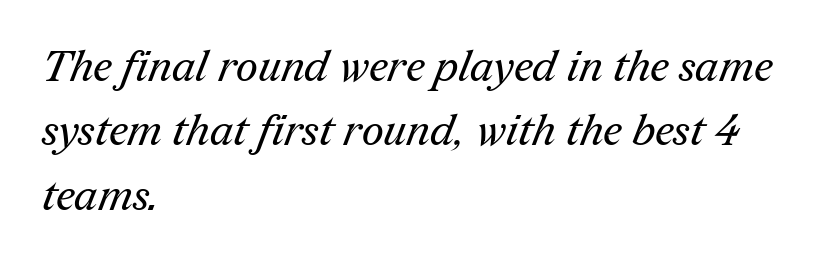
The image shows 43 px regular-weight serif type; set left-aligned, normal line spacing (1.5x), normal letter spacing, not underlined; medium stroke contrast and a medium x-height.
